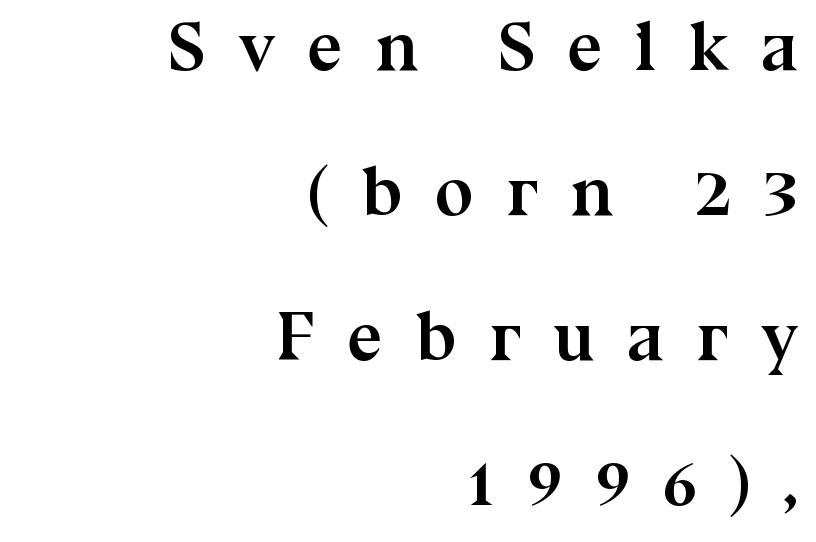
Q: Is the text bold? A: Yes.
Q: Is the text italic (slanted)? A: No, it is upright.
Q: Is the typeface a serif or a sans-serif typeface? A: Serif.
Q: Is the text underlined? A: No.
Q: How is the paragraph aligned? A: Right-aligned.
Q: Is the spacing between letters normal or unusually wide? A: Unusually wide.
Q: Is the spacing between lines tight, normal or loose? A: Loose.
Q: Width (condensed, normal, or wide)? A: Normal.
Q: Stroke contrast? A: Medium.
Q: x-height? A: Medium.
Q: Monospaced? A: No.
